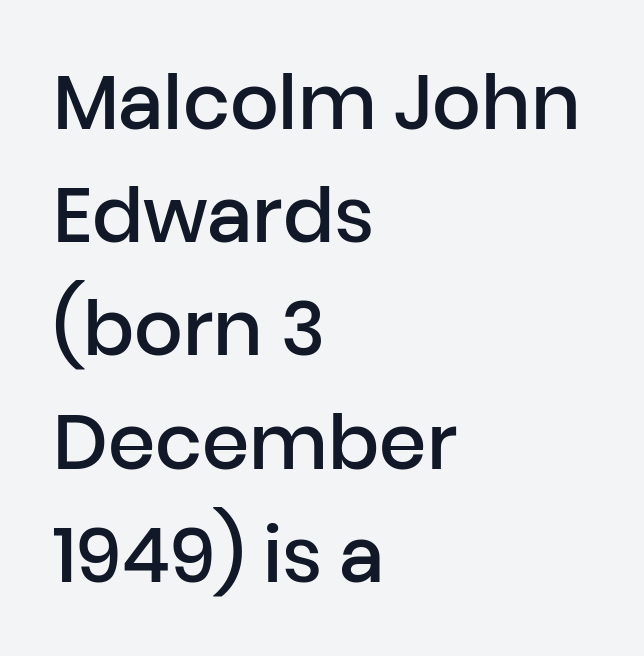
The image shows 76 px semibold sans-serif type, upright; set left-aligned, normal line spacing (1.49x), normal letter spacing, not underlined; low stroke contrast and a medium x-height.
